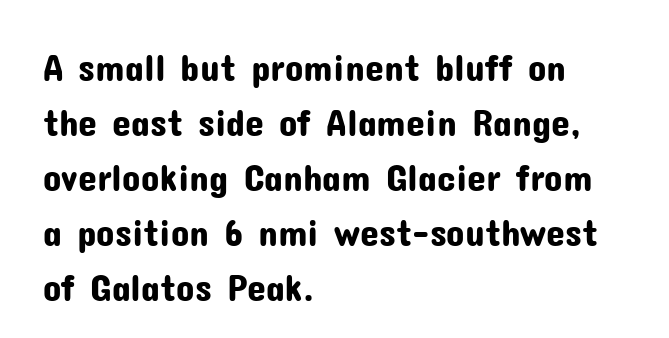
Q: Is the text italic (slanted)? A: No, it is upright.
Q: Is the typeface a serif or a sans-serif typeface? A: Sans-serif.
Q: Is the text underlined? A: No.
Q: How is the paragraph aligned? A: Left-aligned.
Q: Is the spacing between letters normal or unusually wide? A: Normal.
Q: Is the spacing between lines tight, normal or loose? A: Normal.
Q: Width (condensed, normal, or wide)? A: Normal.
Q: Stroke contrast? A: Low.
Q: x-height? A: Medium.
Q: Monospaced? A: No.
